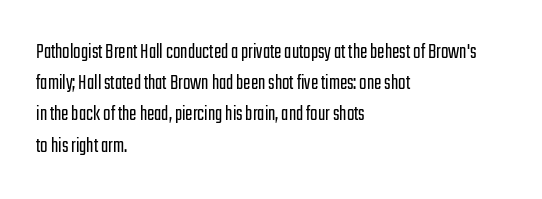
{"italic": "no", "bold": "no", "underline": "no", "align": "left", "line_spacing": "normal", "line_spacing_ratio": 1.42, "letter_spacing": "normal", "letter_spacing_em": 0.0, "glyph_px": 22}
